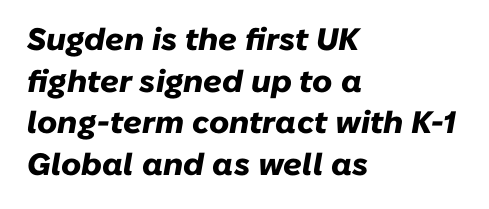
Q: Is the text bold? A: Yes.
Q: Is the text italic (slanted)? A: Yes, it leans right by about 10 degrees.
Q: Is the text underlined? A: No.
Q: How is the paragraph aligned? A: Left-aligned.
Q: Is the spacing between letters normal or unusually wide? A: Normal.
Q: Is the spacing between lines tight, normal or loose? A: Normal.
Q: Width (condensed, normal, or wide)? A: Normal.
Q: Stroke contrast? A: Low.
Q: x-height? A: Medium.
Q: Monospaced? A: No.
